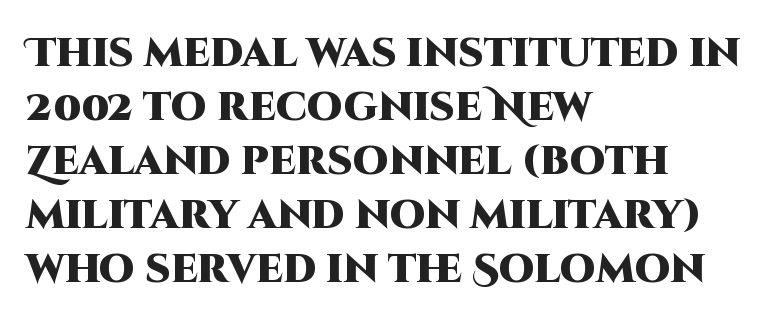
{"serif": "no", "italic": "no", "bold": "yes", "weight": "heavy", "width": "normal", "stroke_contrast": "high", "x_height": "large", "monospaced": "no", "underline": "no", "align": "left", "line_spacing": "normal", "line_spacing_ratio": 1.35, "letter_spacing": "normal", "letter_spacing_em": 0.0, "glyph_px": 40}
